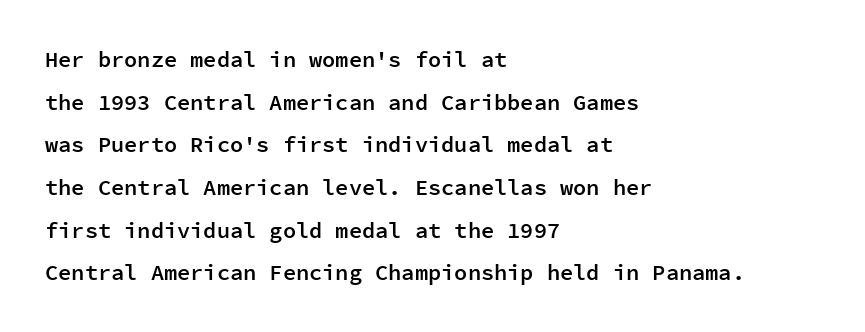
{"italic": "no", "bold": "semi", "underline": "no", "align": "left", "line_spacing": "loose", "line_spacing_ratio": 1.94, "letter_spacing": "normal", "letter_spacing_em": 0.0, "glyph_px": 22}
